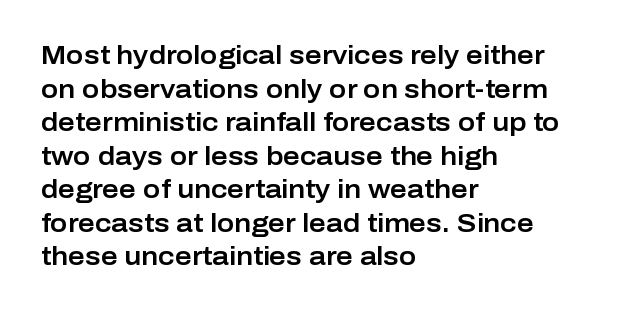
Q: Is the text italic (slanted)? A: No, it is upright.
Q: Is the text underlined? A: No.
Q: How is the paragraph aligned? A: Left-aligned.
Q: Is the spacing between letters normal or unusually wide? A: Normal.
Q: Is the spacing between lines tight, normal or loose? A: Normal.
